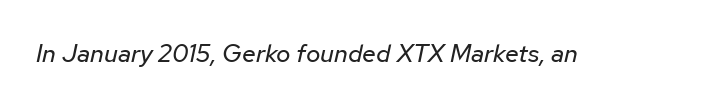
Q: Is the text bold? A: No.
Q: Is the text italic (slanted)? A: Yes, it leans right by about 12 degrees.
Q: Is the text underlined? A: No.
Q: Is the spacing between letters normal or unusually wide? A: Normal.
